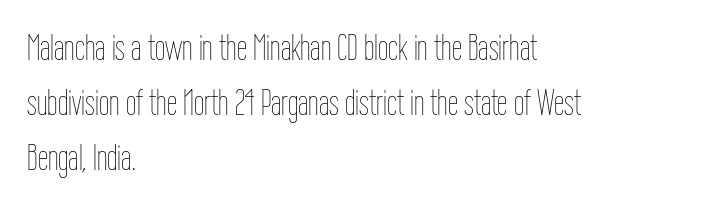
The image shows 37 px thin, condensed type, upright; set left-aligned, normal line spacing (1.49x), normal letter spacing, not underlined; low stroke contrast and a medium x-height.
